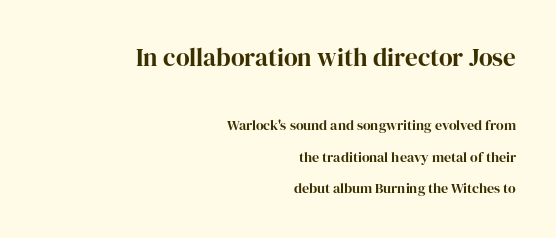
These two chunks differ in scale, with the top chunk taking the larger measure. Short note: letters normally spaced. These lines stand farther apart than default settings would place them. Heavy, bold letterforms.
